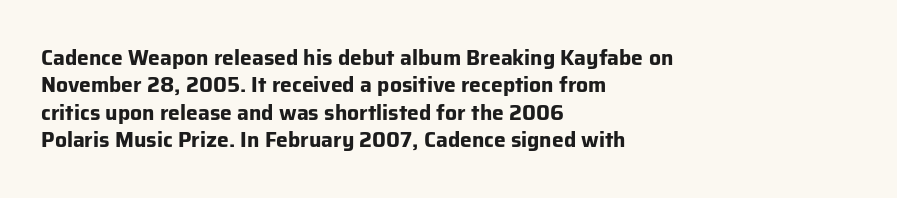
Q: Is the text bold? A: Yes.
Q: Is the text italic (slanted)? A: No, it is upright.
Q: Is the text underlined? A: No.
Q: How is the paragraph aligned? A: Left-aligned.
Q: Is the spacing between letters normal or unusually wide? A: Normal.
Q: Is the spacing between lines tight, normal or loose? A: Normal.
